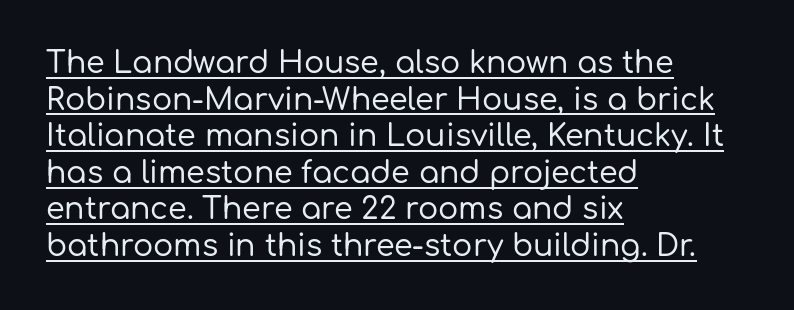
Q: Is the text italic (slanted)? A: No, it is upright.
Q: Is the typeface a serif or a sans-serif typeface? A: Sans-serif.
Q: Is the text underlined? A: Yes.
Q: How is the paragraph aligned? A: Left-aligned.
Q: Is the spacing between letters normal or unusually wide? A: Normal.
Q: Width (condensed, normal, or wide)? A: Normal.
Q: Stroke contrast? A: Low.
Q: x-height? A: Medium.
Q: Monospaced? A: No.
